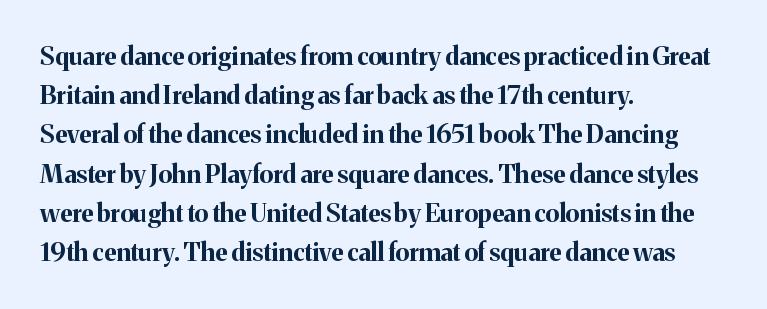
The image shows 25 px bold type, upright; set left-aligned, normal line spacing (1.57x), normal letter spacing, not underlined.
